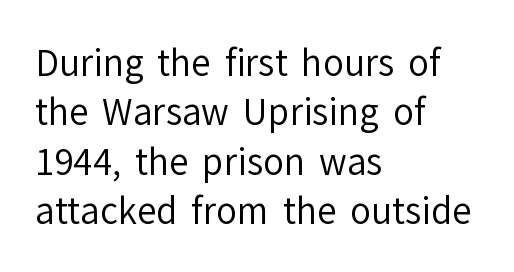
Q: Is the text bold? A: No.
Q: Is the text italic (slanted)? A: No, it is upright.
Q: Is the typeface a serif or a sans-serif typeface? A: Sans-serif.
Q: Is the text underlined? A: No.
Q: How is the paragraph aligned? A: Left-aligned.
Q: Is the spacing between letters normal or unusually wide? A: Normal.
Q: Is the spacing between lines tight, normal or loose? A: Normal.
Q: Width (condensed, normal, or wide)? A: Normal.
Q: Stroke contrast? A: Low.
Q: x-height? A: Medium.
Q: Monospaced? A: No.
